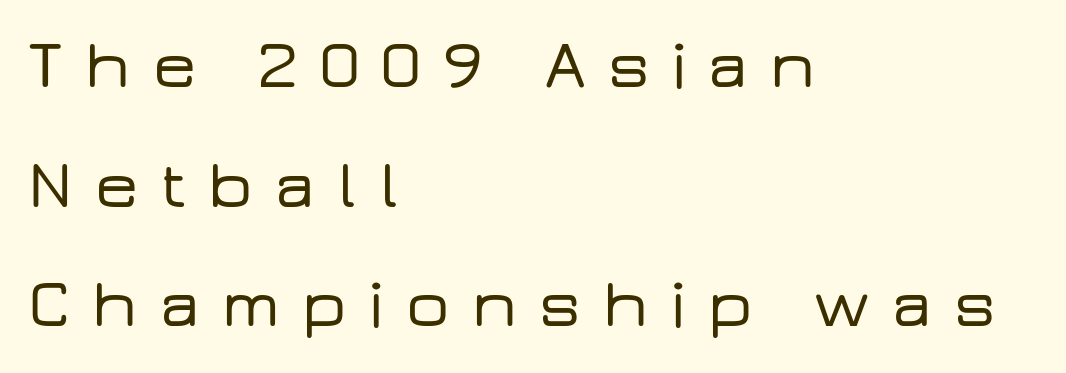
The image shows 68 px wide sans-serif type, upright; set left-aligned, line spacing 1.76x, unusually wide letter spacing (+0.33 em), not underlined; low stroke contrast and a medium x-height.
